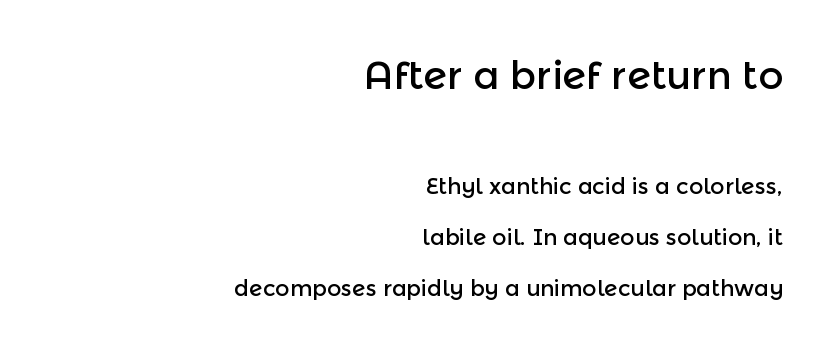
The passage shown is typeset with a sans-serif family. The designer gave the opening block more size than the closing block. Does the leading feel generous? Absolutely, it's lavish. Underline: absent. Observe the ordinary spacing: letters are neighbours, not strangers. The rendering uses natural spacing where letterforms have individual widths.
